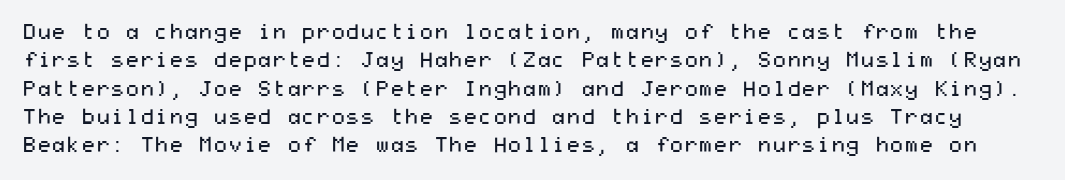
The passage shown has conventional tracking throughout. The space directly below the letters is spotless. The weight tops out at a normal text grade. Rendered with straight, roman letterforms. The block of text has a typical density, with ordinary space between rows.
